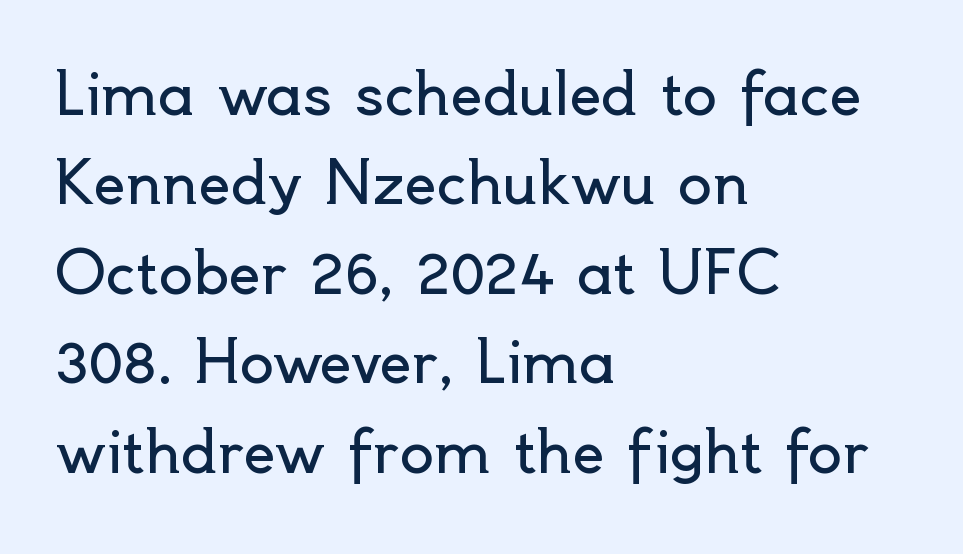
Q: Is the text bold? A: No.
Q: Is the text italic (slanted)? A: No, it is upright.
Q: Is the typeface a serif or a sans-serif typeface? A: Sans-serif.
Q: Is the text underlined? A: No.
Q: How is the paragraph aligned? A: Left-aligned.
Q: Is the spacing between letters normal or unusually wide? A: Normal.
Q: Is the spacing between lines tight, normal or loose? A: Normal.
Q: Width (condensed, normal, or wide)? A: Normal.
Q: x-height? A: Small.
Q: Monospaced? A: No.
